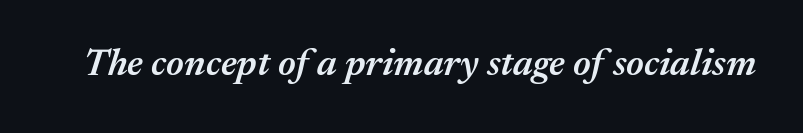
Q: Is the text bold? A: Semi-bold.
Q: Is the text italic (slanted)? A: Yes, it leans right by about 17 degrees.
Q: Is the text underlined? A: No.
Q: Is the spacing between letters normal or unusually wide? A: Normal.
Q: Width (condensed, normal, or wide)? A: Normal.
Q: Stroke contrast? A: Medium.
Q: x-height? A: Medium.
Q: Monospaced? A: No.
